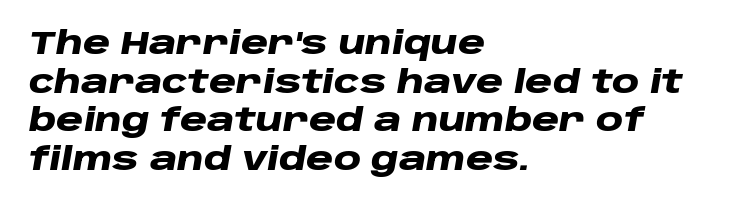
These lines stack with their left ends in a neat column. Characters are canted at an angle relative to the baseline's perpendicular. The letterforms sit shoulder to shoulder at normal distance. Quick note: underline off. Normally led — the rows are evenly, conventionally spaced.
